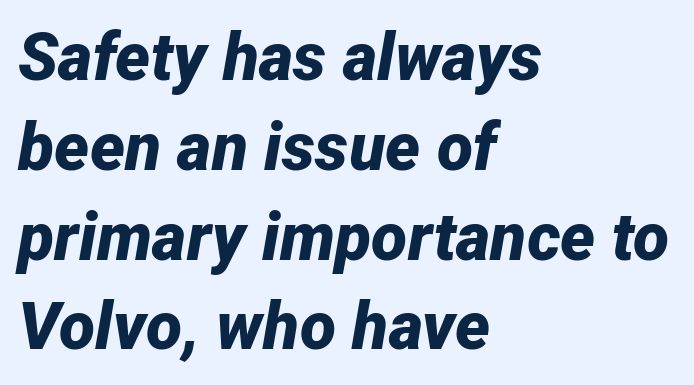
Q: Is the text bold? A: Yes.
Q: Is the text italic (slanted)? A: Yes, it leans right by about 12 degrees.
Q: Is the text underlined? A: No.
Q: How is the paragraph aligned? A: Left-aligned.
Q: Is the spacing between letters normal or unusually wide? A: Normal.
Q: Is the spacing between lines tight, normal or loose? A: Normal.
Q: Width (condensed, normal, or wide)? A: Normal.
Q: Stroke contrast? A: Low.
Q: x-height? A: Medium.
Q: Monospaced? A: No.
